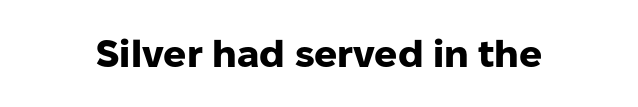
Q: Is the text bold? A: Yes.
Q: Is the text italic (slanted)? A: No, it is upright.
Q: Is the typeface a serif or a sans-serif typeface? A: Sans-serif.
Q: Is the text underlined? A: No.
Q: Is the spacing between letters normal or unusually wide? A: Normal.
Q: Width (condensed, normal, or wide)? A: Normal.
Q: Stroke contrast? A: Low.
Q: x-height? A: Medium.
Q: Monospaced? A: No.
